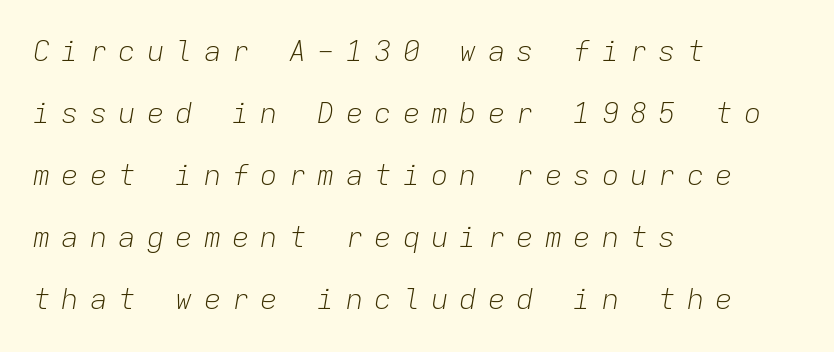
The image shows 29 px light type, italic (leaning right), monospaced; set left-aligned, loose line spacing (2.14x), unusually wide letter spacing (+0.38 em), not underlined; low stroke contrast and a medium x-height.
